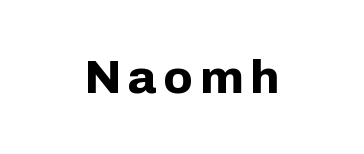
The image shows 47 px bold sans-serif type, upright; set centered, not underlined; low stroke contrast and a medium x-height.
